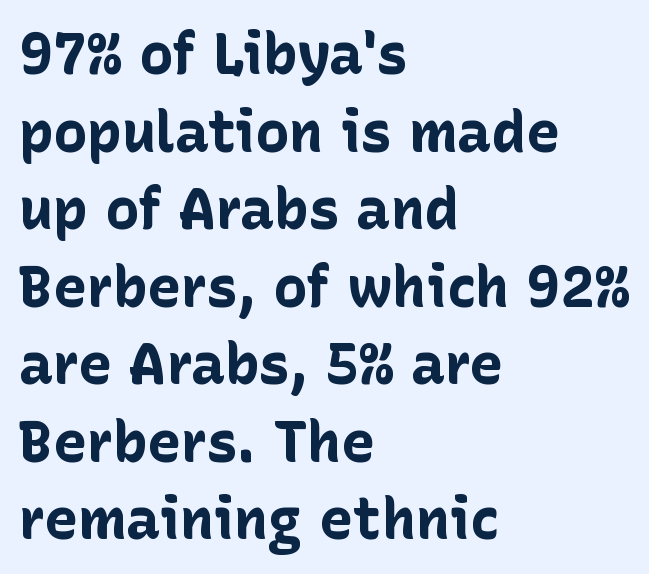
{"serif": "no", "italic": "no", "bold": "yes", "weight": "bold", "width": "normal", "stroke_contrast": "low", "x_height": "medium", "monospaced": "no", "underline": "no", "align": "left", "line_spacing": "normal", "line_spacing_ratio": 1.36, "letter_spacing": "normal", "letter_spacing_em": 0.0, "glyph_px": 57}
